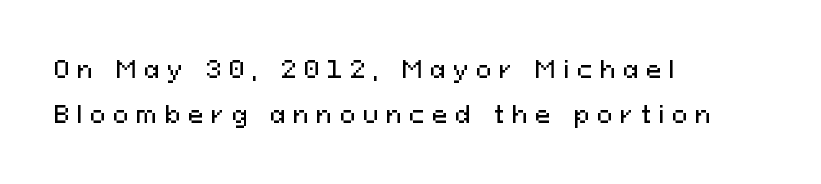
The image shows 23 px text type, upright; set left-aligned, loose line spacing (1.95x), unusually wide letter spacing (+0.34 em), not underlined.
